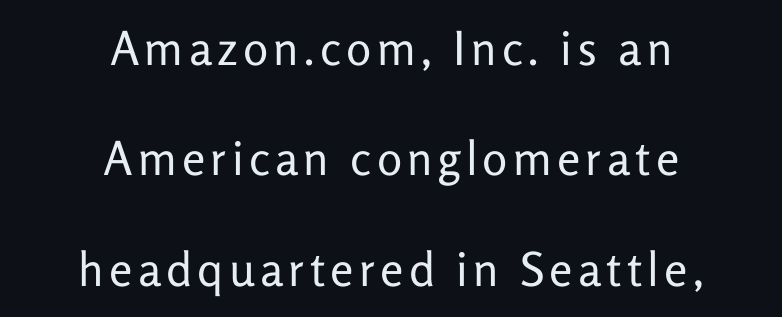
Q: Is the text bold? A: No.
Q: Is the text italic (slanted)? A: No, it is upright.
Q: Is the typeface a serif or a sans-serif typeface? A: Sans-serif.
Q: Is the text underlined? A: No.
Q: How is the paragraph aligned? A: Centered.
Q: Is the spacing between lines tight, normal or loose? A: Loose.
Q: Width (condensed, normal, or wide)? A: Normal.
Q: Stroke contrast? A: Low.
Q: x-height? A: Medium.
Q: Monospaced? A: No.
